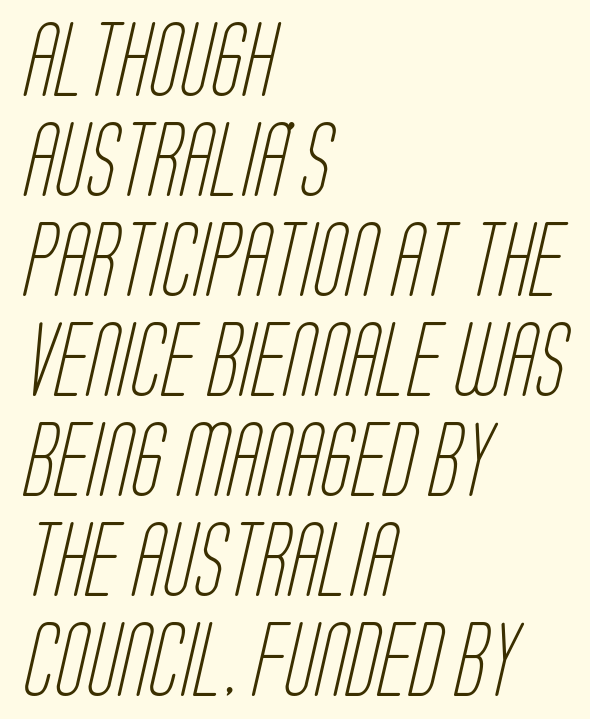
Nothing unusual about the tracking: characters are spaced as the font intends. The passage shown is typeset with a sans-serif family. Check under the words: just untouched page. The passage shown stacks its lines at a standard gap.
